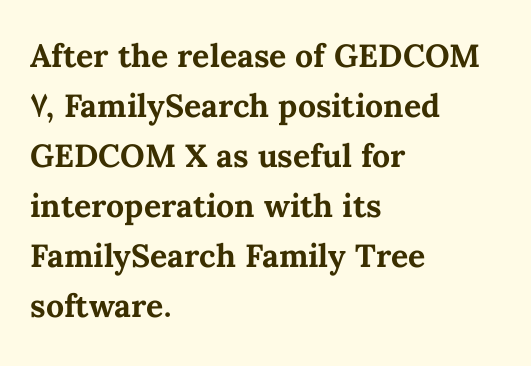
Unlike italic type, these characters show no tilt at all. The rendering uses natural spacing where letterforms have individual widths. Notice how the passage keeps a crisp vertical edge on the left only. The face used here has the dense, thick strokes of a bold. Beneath every word, the page is bare. The letterforms sit shoulder to shoulder at normal distance.
